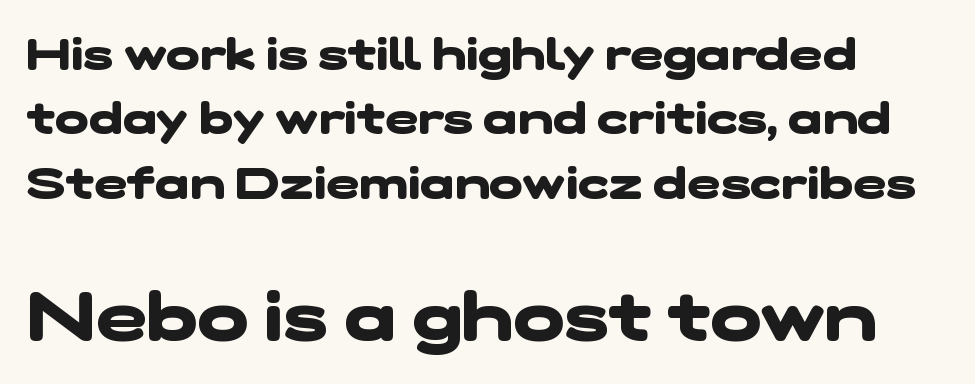
Quick note: interline space is typical. A bare baseline throughout the passage. Check where the strokes stop: nothing finishes them off — pure sans. Compared with an ordinary text face, these strokes are far heavier — a full bold. Looks like regular typesetting: each glyph gets only the width it needs. Visually, the bottom section dominates because its glyphs are scaled up.
